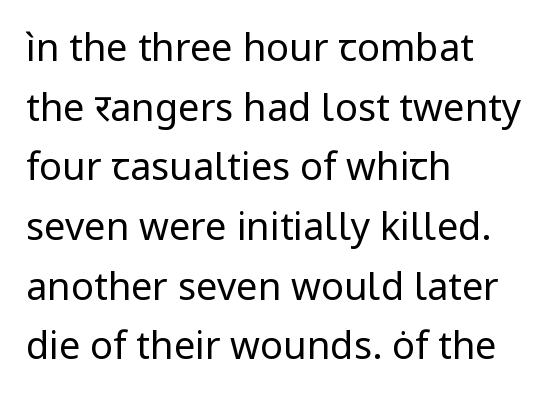
The image shows 38 px regular-weight sans-serif type, upright; set left-aligned, normal line spacing (1.57x), normal letter spacing, not underlined; low stroke contrast and a medium x-height.
